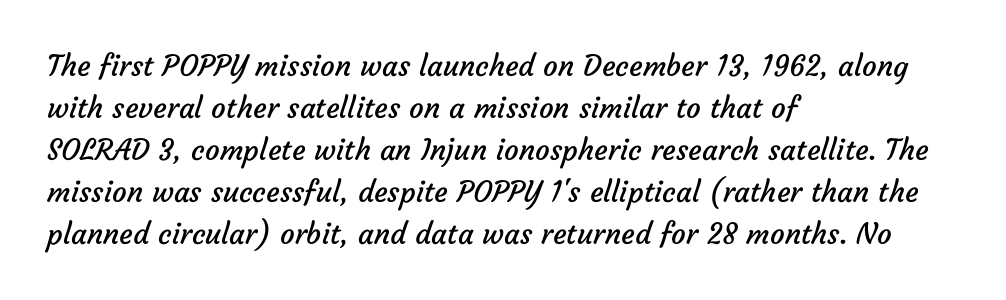
Q: Is the text bold? A: No.
Q: Is the typeface a serif or a sans-serif typeface? A: Sans-serif.
Q: Is the text underlined? A: No.
Q: How is the paragraph aligned? A: Left-aligned.
Q: Is the spacing between letters normal or unusually wide? A: Normal.
Q: Is the spacing between lines tight, normal or loose? A: Normal.
Q: Width (condensed, normal, or wide)? A: Normal.
Q: Stroke contrast? A: Low.
Q: x-height? A: Medium.
Q: Monospaced? A: No.
